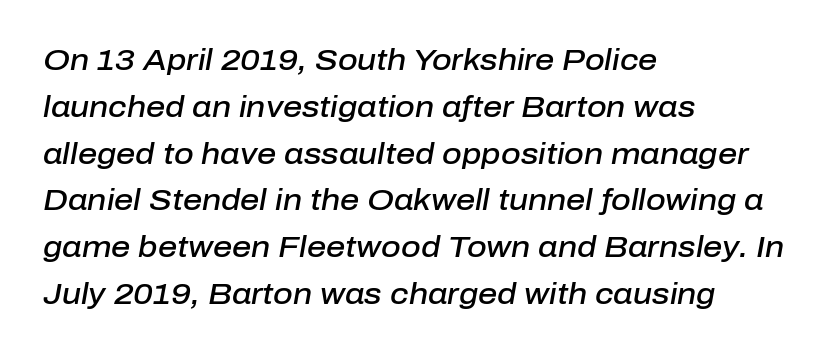
You could call the tracking neutral — neither tight nor loose. The typesetter chose a ragged-right arrangement here. The letters advance in unequal steps, a hallmark of proportional type. Slanted lettering throughout. The block of text has a typical density, with ordinary space between rows.
